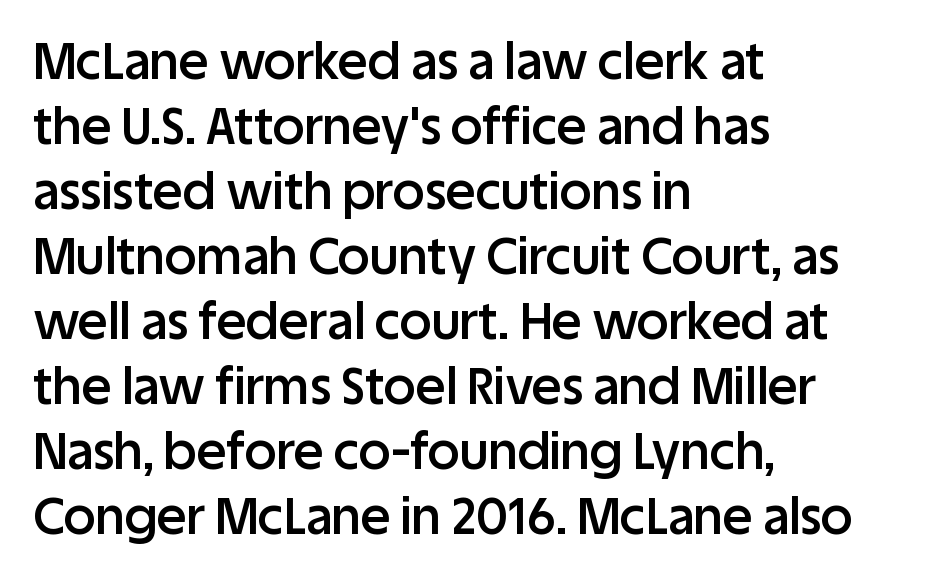
The face used here is a sans, in the tradition of grotesques and geometrics. Posture: upright roman. Honestly, the letter spacing is just normal — you wouldn't notice it. Honestly, the row spacing looks completely unremarkable. Stroke thickness is moderately raised; the sample reads as semibold.
